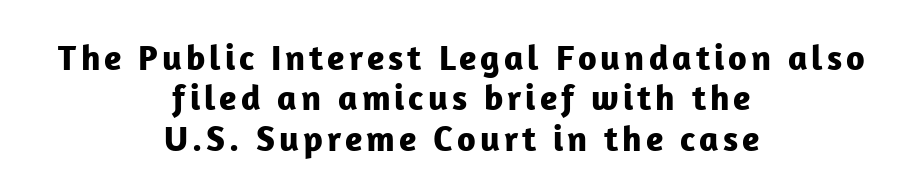
{"serif": "no", "italic": "no", "bold": "yes", "weight": "bold", "width": "normal", "stroke_contrast": "low", "x_height": "medium", "monospaced": "no", "underline": "no", "align": "center", "line_spacing": "tight", "line_spacing_ratio": 1.12, "glyph_px": 36}
